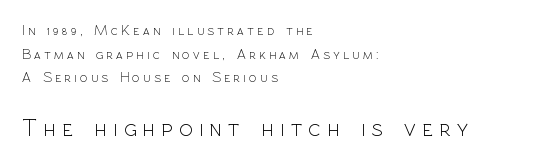
Size hierarchy here favors the trailing block over the leading one. The weight tops out at a normal text grade. In terms of posture, this sample is upright. Has an underline been added? It has not. A typesetter would call this leading conventional body-copy spacing.
